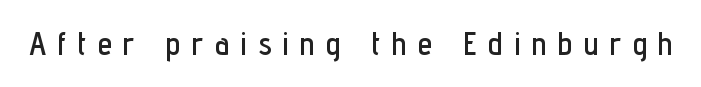
The image shows 32 px condensed sans-serif type, upright; set unusually wide letter spacing (+0.36 em), not underlined; low stroke contrast and a medium x-height.
